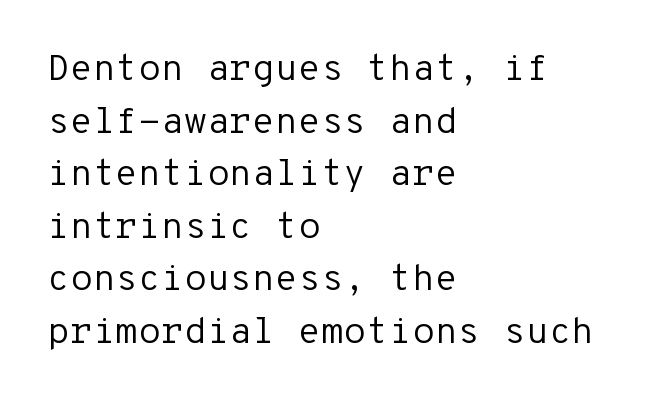
Q: Is the text bold? A: No.
Q: Is the text italic (slanted)? A: No, it is upright.
Q: Is the typeface a serif or a sans-serif typeface? A: Sans-serif.
Q: Is the text underlined? A: No.
Q: How is the paragraph aligned? A: Left-aligned.
Q: Is the spacing between letters normal or unusually wide? A: Normal.
Q: Is the spacing between lines tight, normal or loose? A: Normal.
Q: Width (condensed, normal, or wide)? A: Normal.
Q: Stroke contrast? A: Low.
Q: x-height? A: Medium.
Q: Monospaced? A: Yes.
